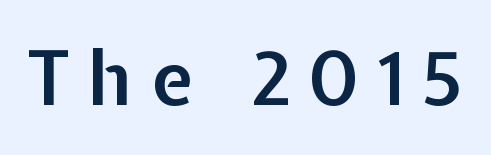
{"serif": "no", "italic": "no", "bold": "semi", "weight": "semibold", "width": "normal", "stroke_contrast": "low", "x_height": "medium", "monospaced": "no", "underline": "no", "letter_spacing": "wide", "letter_spacing_em": 0.25, "glyph_px": 75}
